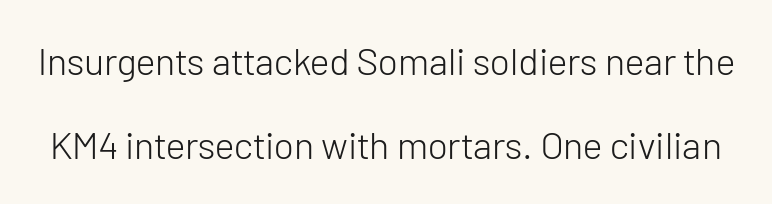
Regarding serifs, this sample does without them. The glyphs are unaccompanied by any horizontal stroke below them. Does extra space separate the letters? No, they use regular spacing. Vertical strokes here are truly vertical.
